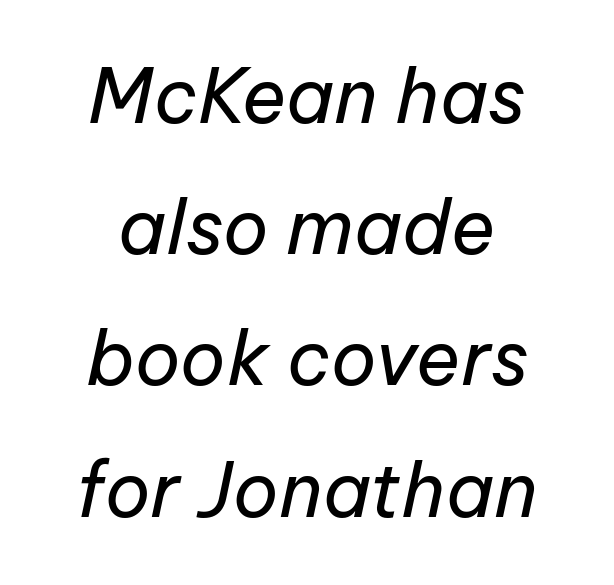
The font sits on the lighter half of the weight spectrum, regular included. Lines of text with bare space underneath. Honestly, the letter spacing is just normal — you wouldn't notice it. You could not count columns in this text — the font is proportionally spaced. If you folded the block vertically in half, each line would mirror itself in length. When letters slant like this, we call the style italic.
